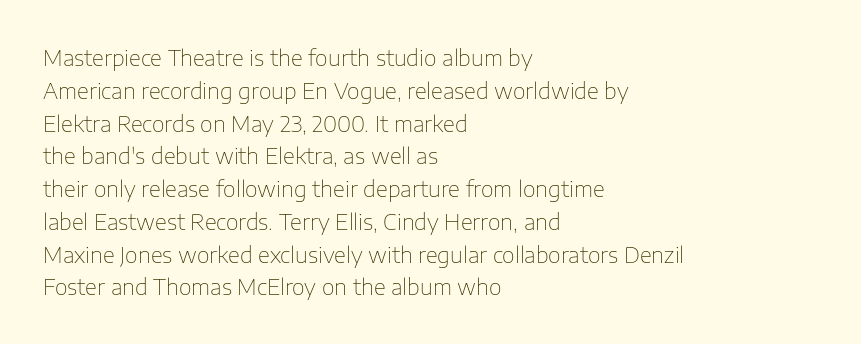
{"italic": "no", "bold": "no", "underline": "no", "align": "left", "line_spacing": "normal", "line_spacing_ratio": 1.49, "letter_spacing": "normal", "letter_spacing_em": 0.0, "glyph_px": 22}
